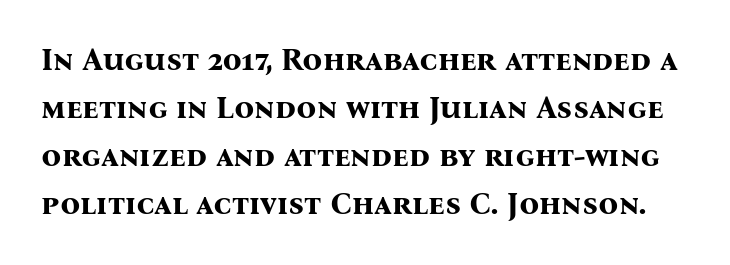
The line texture is even and compact thanks to regular tracking. Every stem runs plumb, perpendicular to the baseline. The strokes are fattened all the way to bold. The type family on display is of the serif kind.
